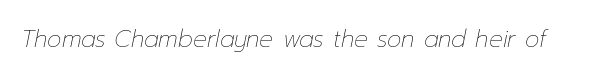
{"italic": "yes", "lean": "right", "slant_degrees": 12, "bold": "no", "underline": "no", "letter_spacing": "normal", "letter_spacing_em": 0.0, "glyph_px": 23}
